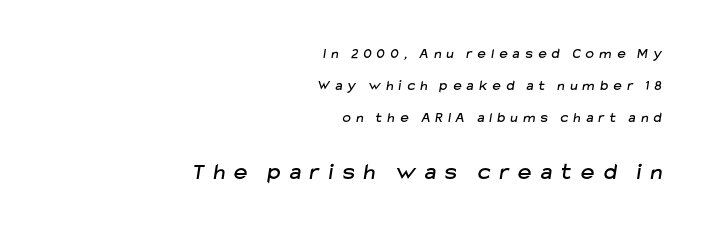
The image shows 23 px text type; set right-aligned, loose line spacing (2.27x), unusually wide letter spacing (+0.4 em), not underlined; the second (bottom) block is 1.64x larger.
